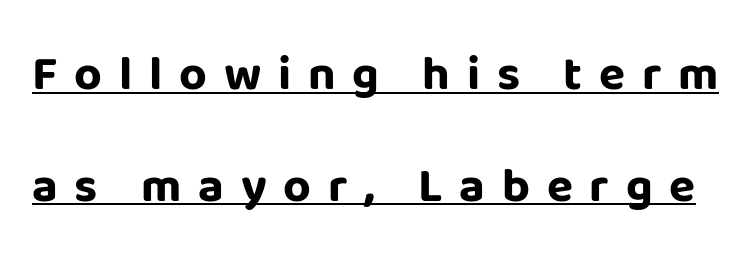
{"serif": "no", "italic": "no", "bold": "yes", "weight": "bold", "width": "normal", "stroke_contrast": "low", "x_height": "large", "monospaced": "no", "underline": "yes", "line_spacing": "loose", "line_spacing_ratio": 2.33, "letter_spacing": "wide", "letter_spacing_em": 0.35, "glyph_px": 48}
